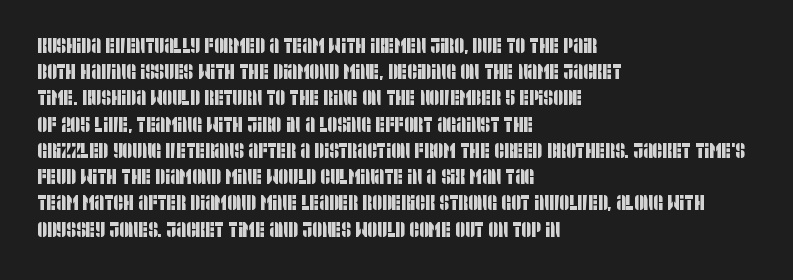
The image shows 21 px text type; set left-aligned, normal line spacing (1.25x), normal letter spacing, not underlined.
